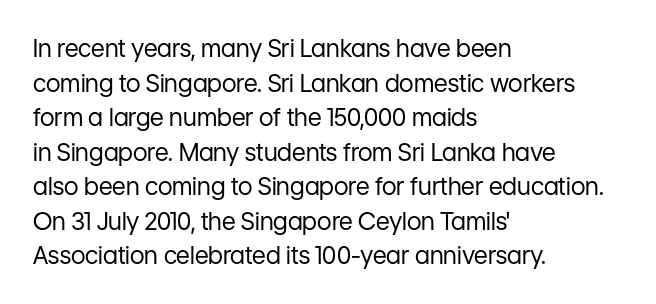
{"italic": "no", "bold": "no", "underline": "no", "align": "left", "line_spacing": "normal", "line_spacing_ratio": 1.44, "letter_spacing": "normal", "letter_spacing_em": 0.0, "glyph_px": 24}
